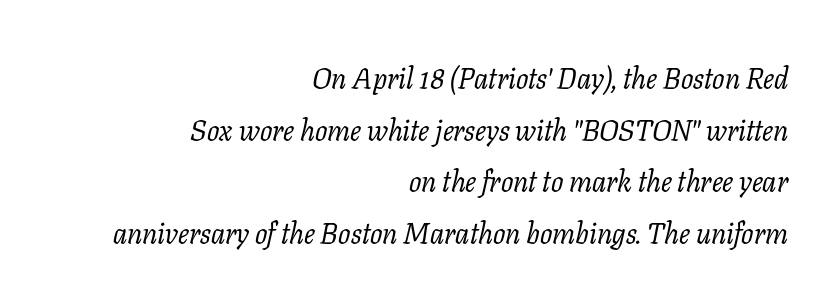
{"serif": "yes", "italic": "yes", "lean": "right", "slant_degrees": 11, "bold": "no", "weight": "regular", "width": "normal", "stroke_contrast": "low", "x_height": "medium", "monospaced": "no", "underline": "no", "align": "right", "line_spacing_ratio": 1.78, "letter_spacing": "normal", "letter_spacing_em": 0.0, "glyph_px": 29}
